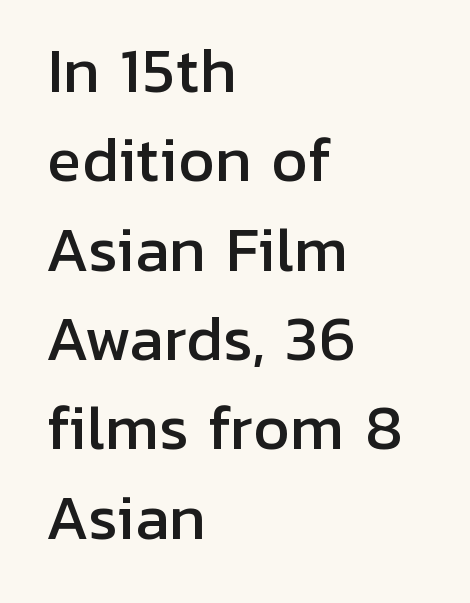
Q: Is the text italic (slanted)? A: No, it is upright.
Q: Is the typeface a serif or a sans-serif typeface? A: Sans-serif.
Q: Is the text underlined? A: No.
Q: How is the paragraph aligned? A: Left-aligned.
Q: Is the spacing between letters normal or unusually wide? A: Normal.
Q: Is the spacing between lines tight, normal or loose? A: Normal.
Q: Width (condensed, normal, or wide)? A: Normal.
Q: Stroke contrast? A: Low.
Q: x-height? A: Medium.
Q: Monospaced? A: No.
